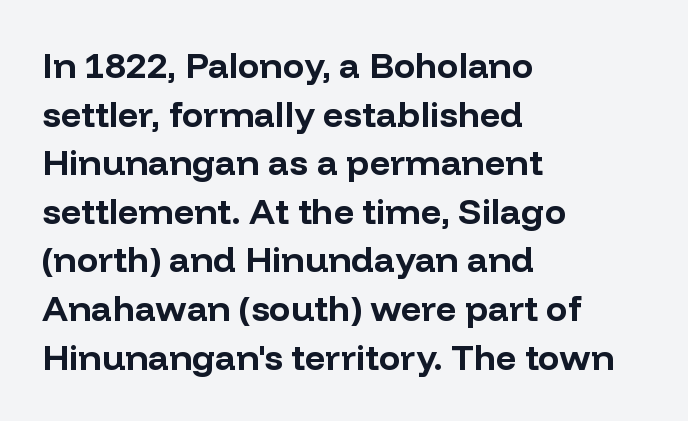
{"serif": "no", "italic": "no", "bold": "yes", "weight": "bold", "width": "normal", "stroke_contrast": "low", "x_height": "medium", "monospaced": "no", "underline": "no", "align": "left", "line_spacing": "normal", "line_spacing_ratio": 1.35, "letter_spacing": "normal", "letter_spacing_em": 0.0, "glyph_px": 36}
